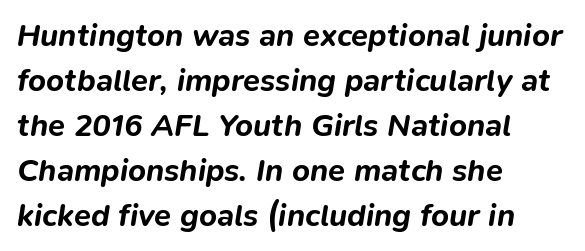
The image shows 31 px bold type, italic (leaning right); set left-aligned, normal line spacing (1.45x), normal letter spacing, not underlined; low stroke contrast and a medium x-height.
